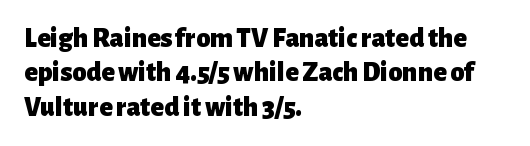
{"serif": "no", "italic": "no", "bold": "yes", "weight": "heavy", "width": "normal", "stroke_contrast": "low", "x_height": "medium", "monospaced": "no", "underline": "no", "align": "left", "line_spacing_ratio": 1.23, "letter_spacing": "normal", "letter_spacing_em": 0.0, "glyph_px": 28}
